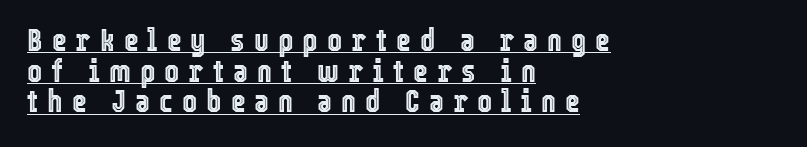
{"italic": "no", "width": "condensed", "x_height": "medium", "monospaced": "no", "underline": "yes", "align": "left", "line_spacing": "tight", "line_spacing_ratio": 0.96, "letter_spacing": "wide", "letter_spacing_em": 0.28, "glyph_px": 32}
